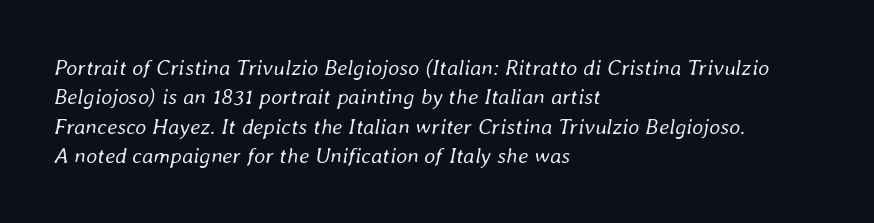
Q: Is the text bold? A: No.
Q: Is the text italic (slanted)? A: Yes, it leans right by about 8 degrees.
Q: Is the text underlined? A: No.
Q: How is the paragraph aligned? A: Left-aligned.
Q: Is the spacing between letters normal or unusually wide? A: Normal.
Q: Is the spacing between lines tight, normal or loose? A: Normal.
